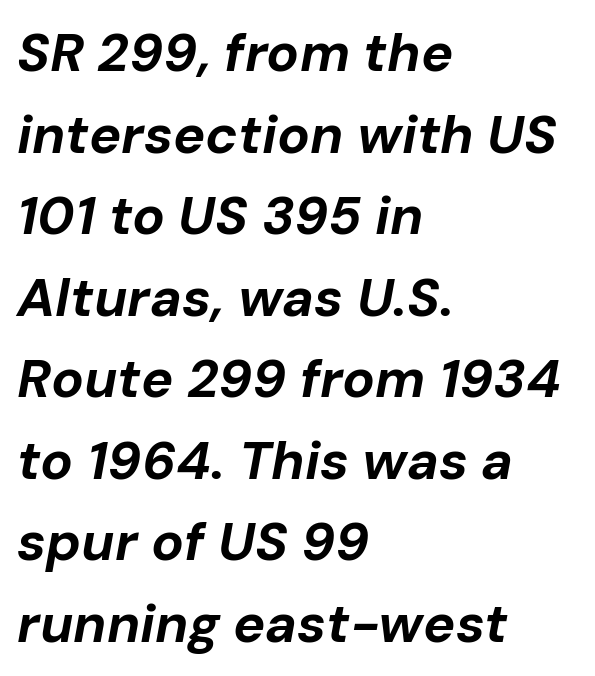
Q: Is the text bold? A: Yes.
Q: Is the text italic (slanted)? A: Yes, it leans right by about 10 degrees.
Q: Is the text underlined? A: No.
Q: How is the paragraph aligned? A: Left-aligned.
Q: Is the spacing between letters normal or unusually wide? A: Normal.
Q: Is the spacing between lines tight, normal or loose? A: Normal.
Q: Width (condensed, normal, or wide)? A: Normal.
Q: Stroke contrast? A: Low.
Q: x-height? A: Medium.
Q: Monospaced? A: No.
